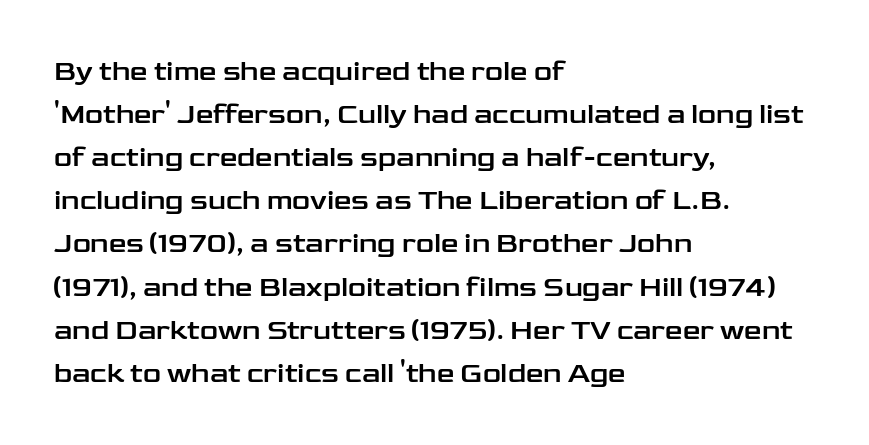
{"serif": "no", "italic": "no", "width": "wide", "stroke_contrast": "low", "x_height": "medium", "monospaced": "no", "underline": "no", "align": "left", "line_spacing": "normal", "line_spacing_ratio": 1.54, "letter_spacing": "normal", "letter_spacing_em": 0.0, "glyph_px": 28}
